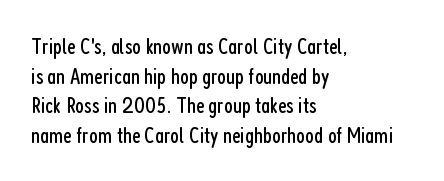
The image shows 23 px text type, upright; set left-aligned, normal line spacing (1.29x), normal letter spacing, not underlined.
